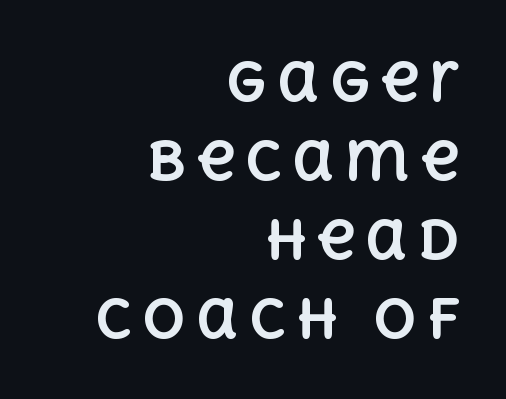
Q: Is the text bold? A: Yes.
Q: Is the text italic (slanted)? A: No, it is upright.
Q: Is the text underlined? A: No.
Q: How is the paragraph aligned? A: Right-aligned.
Q: Is the spacing between lines tight, normal or loose? A: Normal.
Q: Width (condensed, normal, or wide)? A: Normal.
Q: x-height? A: Large.
Q: Monospaced? A: No.
